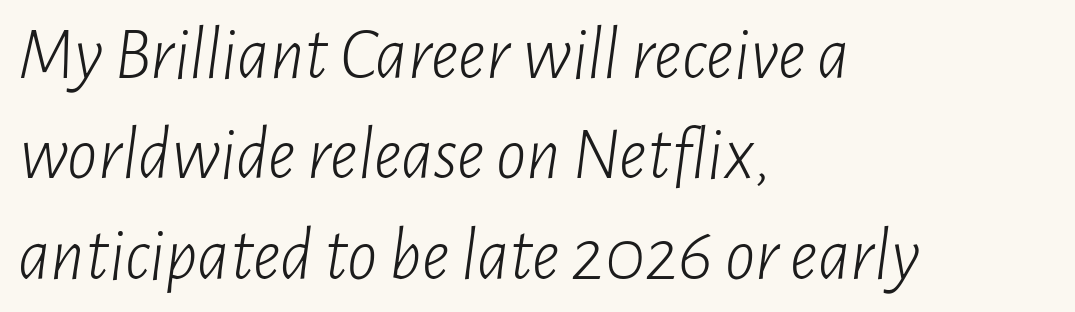
The line texture is even and compact thanks to regular tracking. Think of a printed novel: that variable character pitch is what you see here. Nothing heavy about these letters — not bold at all. These lines sit exactly where default settings would place them.
